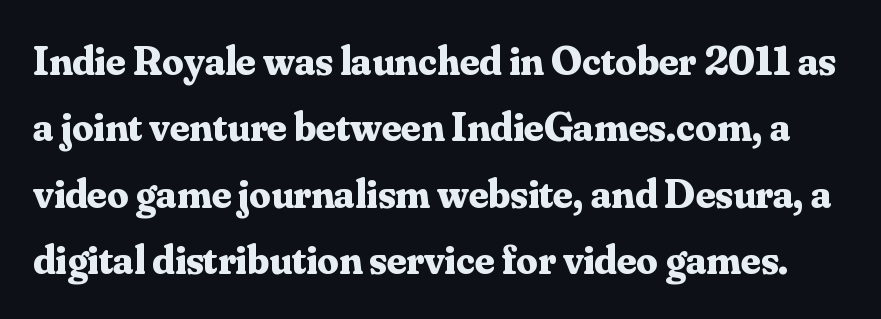
{"serif": "yes", "italic": "no", "bold": "yes", "weight": "bold", "width": "normal", "stroke_contrast": "medium", "x_height": "small", "monospaced": "no", "underline": "no", "line_spacing": "normal", "line_spacing_ratio": 1.58, "letter_spacing": "normal", "letter_spacing_em": 0.0, "glyph_px": 42}
